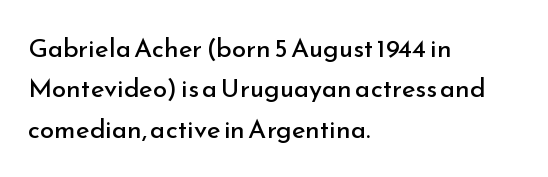
Q: Is the text bold? A: No.
Q: Is the text italic (slanted)? A: No, it is upright.
Q: Is the text underlined? A: No.
Q: How is the paragraph aligned? A: Left-aligned.
Q: Is the spacing between letters normal or unusually wide? A: Normal.
Q: Is the spacing between lines tight, normal or loose? A: Normal.
